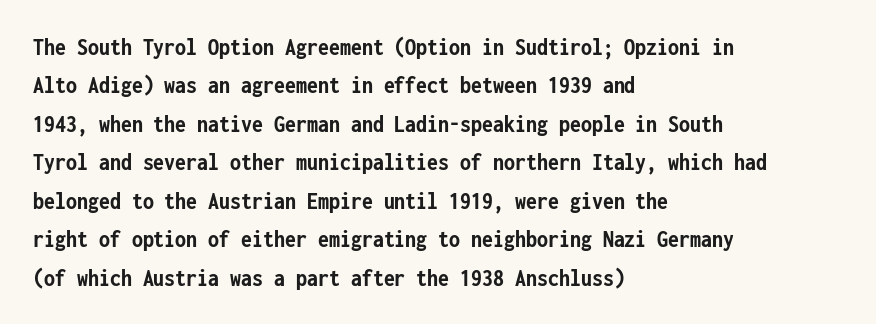
Here the glyphs are tracked normally, forming tight word shapes. Does the weight exceed regular? Yes, all the way to bold. The text block is weighted toward the left margin, trailing off unevenly rightward. Style check: upright. Notice how descenders clear the ascenders below comfortably — that's standard leading. Glance below the letters and you will spot only blank space.
